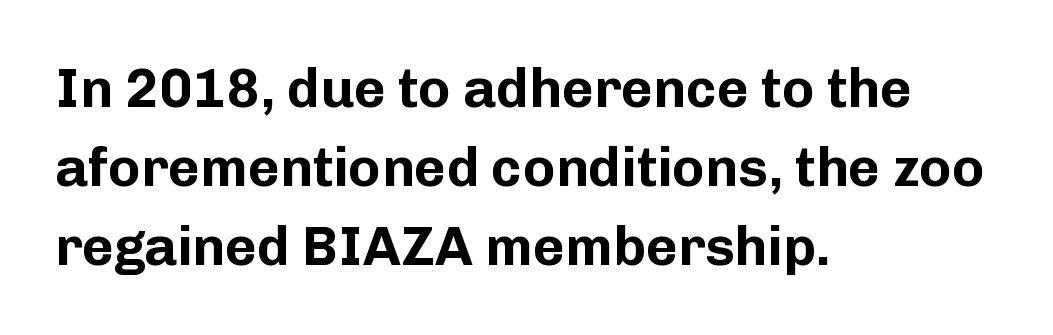
{"serif": "no", "italic": "no", "bold": "yes", "weight": "bold", "width": "normal", "stroke_contrast": "low", "x_height": "medium", "monospaced": "no", "underline": "no", "align": "left", "line_spacing": "normal", "line_spacing_ratio": 1.44, "letter_spacing": "normal", "letter_spacing_em": 0.0, "glyph_px": 55}
